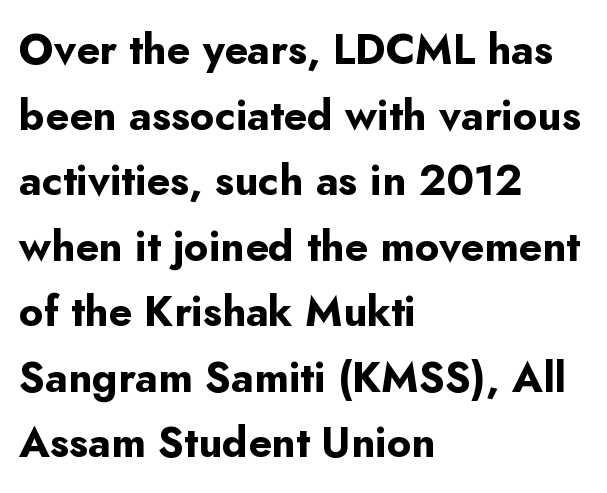
The image shows 42 px bold sans-serif type, upright; set left-aligned, normal line spacing (1.56x), normal letter spacing, not underlined; low stroke contrast and a small x-height.
